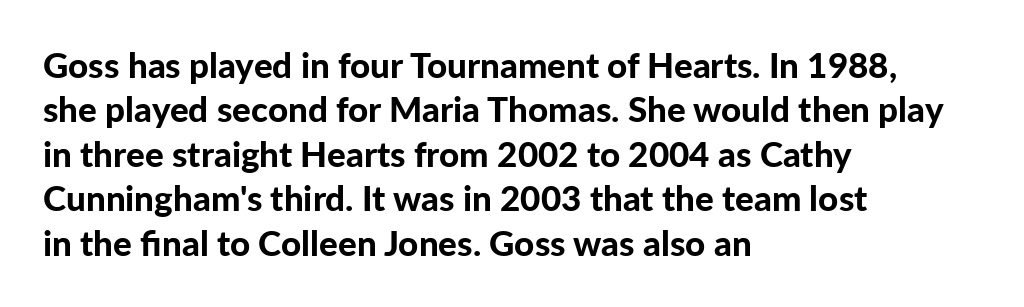
The letters advance in unequal steps, a hallmark of proportional type. Honestly, there is no underline to notice here at all. Does the type have serifs? No, each stem ends abruptly. This block has exactly the height ordinary leading produces. You'd pick this weight for a headline — it's a proper bold.
